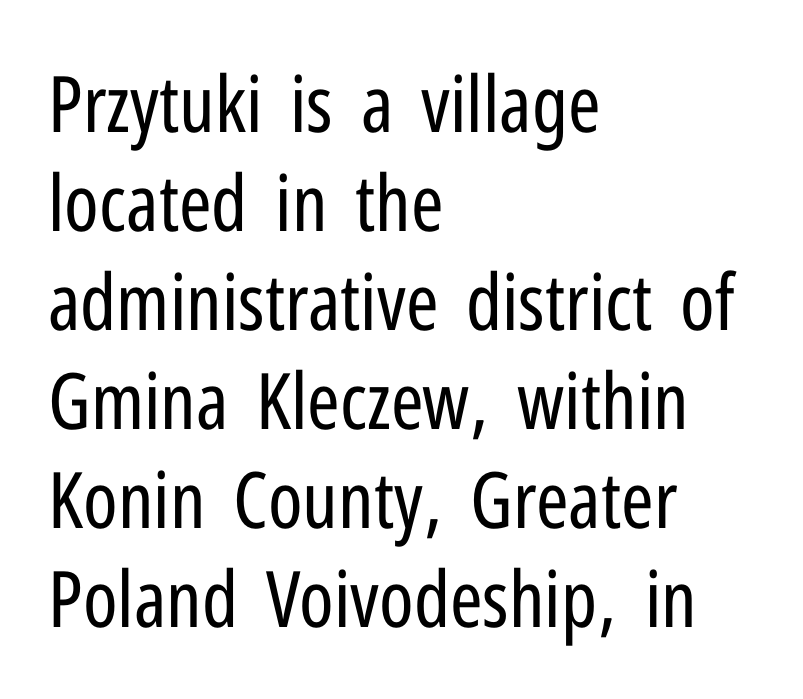
Q: Is the text bold? A: No.
Q: Is the text italic (slanted)? A: No, it is upright.
Q: Is the typeface a serif or a sans-serif typeface? A: Sans-serif.
Q: Is the text underlined? A: No.
Q: How is the paragraph aligned? A: Left-aligned.
Q: Is the spacing between letters normal or unusually wide? A: Normal.
Q: Is the spacing between lines tight, normal or loose? A: Normal.
Q: Width (condensed, normal, or wide)? A: Condensed.
Q: Stroke contrast? A: Low.
Q: x-height? A: Medium.
Q: Monospaced? A: No.
